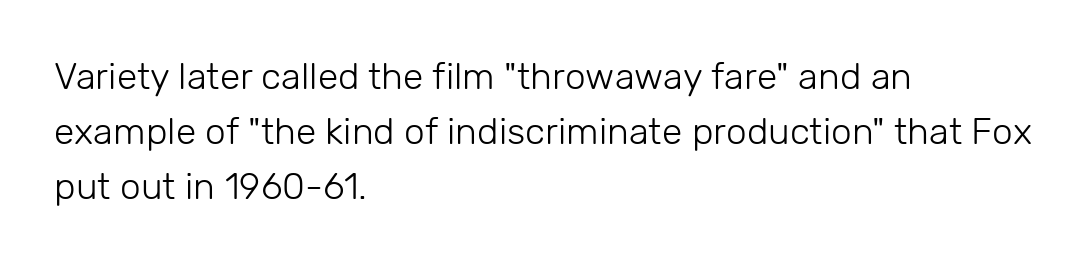
The face used here is proportionally spaced, like ordinary book or web type. Stem width sits at or under what a default text font uses. The passage is arranged the way most books set body copy — flush left. To sum up the face: it is a sans, with no serifs. Glance below the letters and you will spot only blank space. One glance says typical: line gaps are just what's usual.
